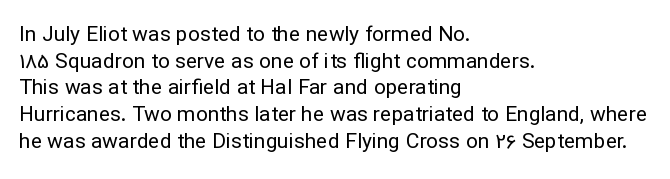
Q: Is the text bold? A: No.
Q: Is the text italic (slanted)? A: No, it is upright.
Q: Is the text underlined? A: No.
Q: How is the paragraph aligned? A: Left-aligned.
Q: Is the spacing between letters normal or unusually wide? A: Normal.
Q: Is the spacing between lines tight, normal or loose? A: Normal.
